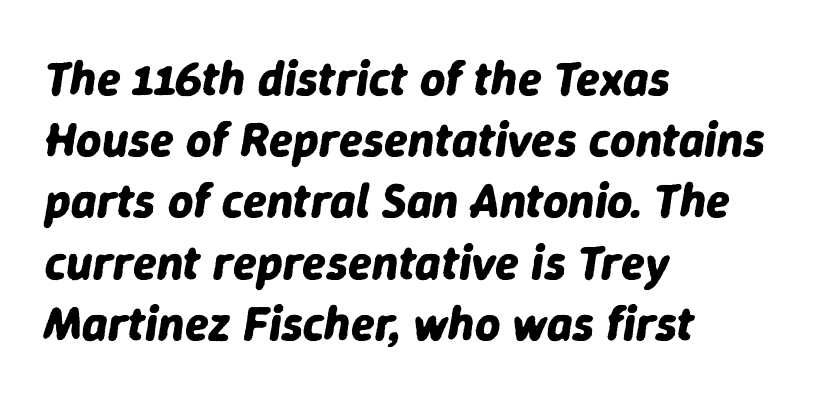
Q: Is the text bold? A: Yes.
Q: Is the text italic (slanted)? A: Yes, it leans right by about 9 degrees.
Q: Is the text underlined? A: No.
Q: How is the paragraph aligned? A: Left-aligned.
Q: Is the spacing between letters normal or unusually wide? A: Normal.
Q: Is the spacing between lines tight, normal or loose? A: Normal.
Q: Width (condensed, normal, or wide)? A: Normal.
Q: Stroke contrast? A: Low.
Q: x-height? A: Medium.
Q: Monospaced? A: No.
